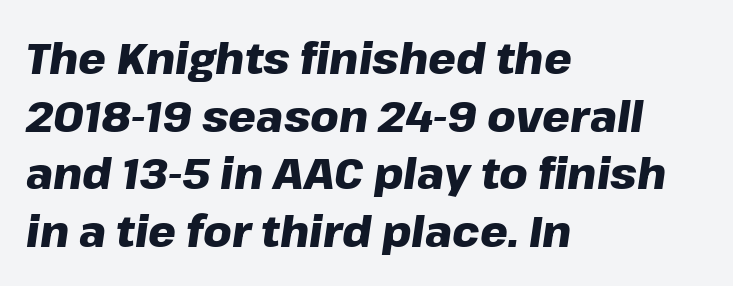
The image shows 44 px heavy type, italic (leaning right); set left-aligned, normal line spacing (1.31x), normal letter spacing, not underlined; low stroke contrast and a medium x-height.
